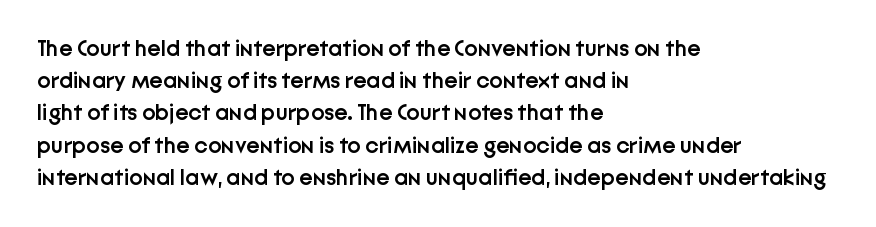
Q: Is the text bold? A: Semi-bold.
Q: Is the text italic (slanted)? A: No, it is upright.
Q: Is the text underlined? A: No.
Q: How is the paragraph aligned? A: Left-aligned.
Q: Is the spacing between letters normal or unusually wide? A: Normal.
Q: Is the spacing between lines tight, normal or loose? A: Normal.
